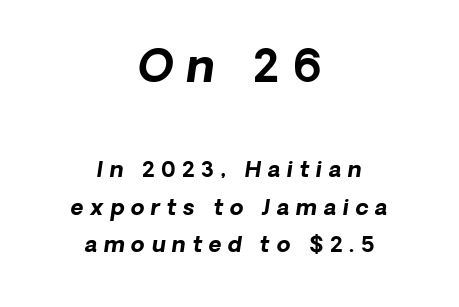
The image shows 45 px bold type, italic (leaning right); set centered, normal line spacing (1.7x), unusually wide letter spacing (+0.3 em), not underlined; the first (top) block is 2.05x larger; low stroke contrast and a medium x-height.
